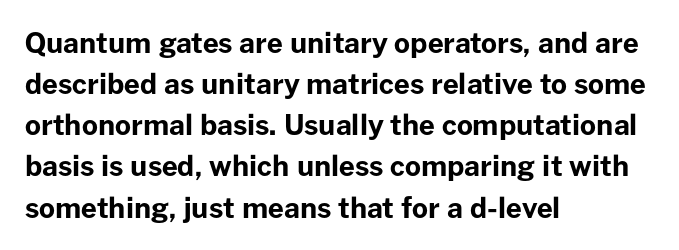
{"serif": "no", "italic": "no", "bold": "yes", "weight": "bold", "width": "normal", "stroke_contrast": "low", "x_height": "medium", "monospaced": "no", "underline": "no", "align": "left", "line_spacing": "normal", "line_spacing_ratio": 1.47, "letter_spacing": "normal", "letter_spacing_em": 0.0, "glyph_px": 28}
